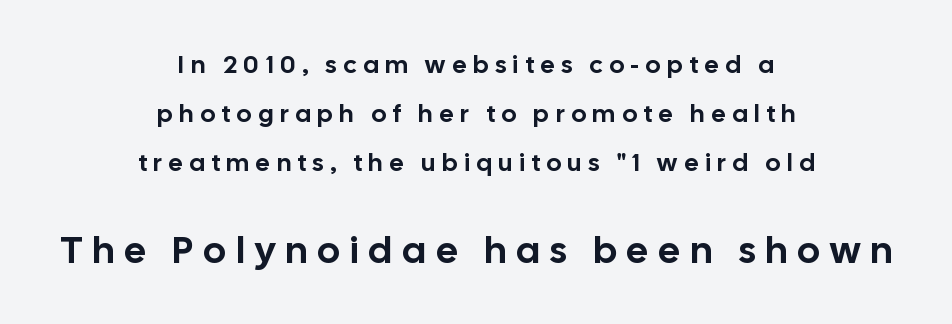
There is plenty of visible air inserted between adjacent glyphs. The lines are quadded center. Spacing verdict: proportional, widths tailored to each character. Small over large — that's the arrangement of the two blocks here.
